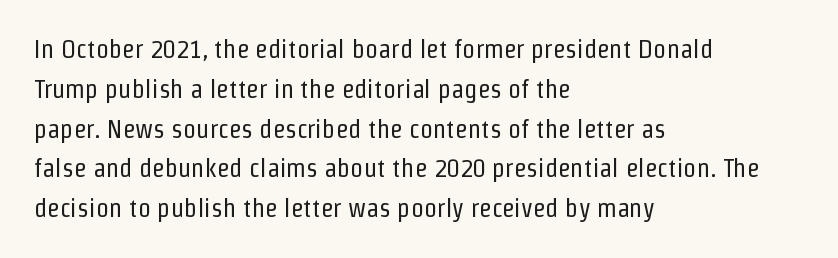
Nobody touched the tracking dial on this one. Line starts are locked; line ends wander. The block of text has a typical density, with ordinary space between rows. The glyphs are unaccompanied by any horizontal stroke below them. Notice how the stems are strictly vertical — no italics here. These glyphs show unthickened strokes, regular width or finer.
